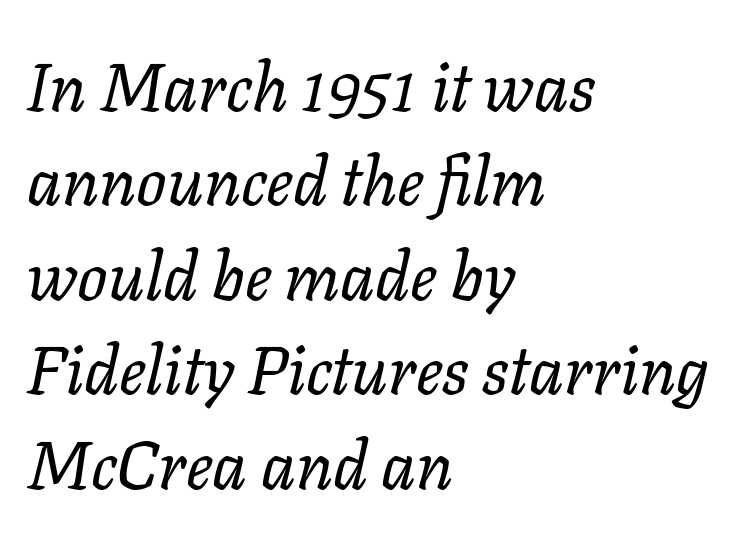
Q: Is the text bold? A: No.
Q: Is the text italic (slanted)? A: Yes, it leans right by about 11 degrees.
Q: Is the text underlined? A: No.
Q: How is the paragraph aligned? A: Left-aligned.
Q: Is the spacing between letters normal or unusually wide? A: Normal.
Q: Is the spacing between lines tight, normal or loose? A: Normal.
Q: Width (condensed, normal, or wide)? A: Normal.
Q: Stroke contrast? A: Low.
Q: x-height? A: Medium.
Q: Monospaced? A: No.
